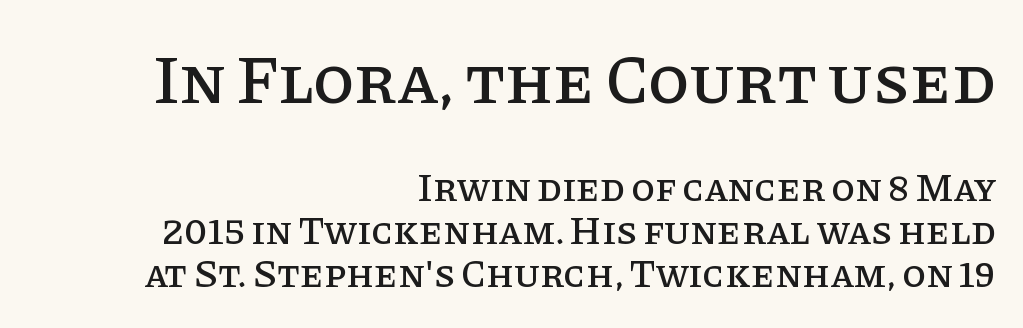
The image shows 68 px serif type, upright; set right-aligned, tight line spacing (1.11x), normal letter spacing, not underlined; the first (top) block is 1.74x larger; low stroke contrast and a large x-height.
